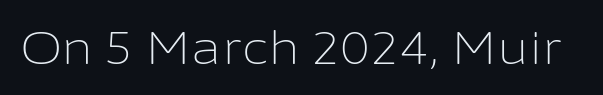
The letters advance in unequal steps, a hallmark of proportional type. Weight: regular or lighter. To sum up the face: it is a sans, with no serifs. Honestly, the letter spacing is just normal — you wouldn't notice it.
